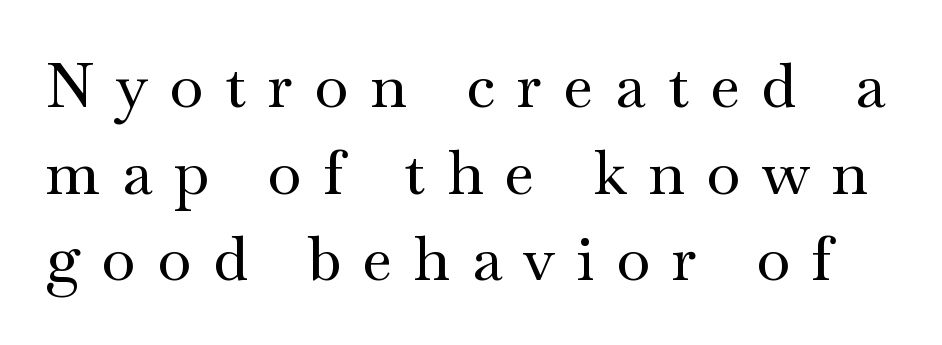
{"serif": "yes", "italic": "no", "width": "wide", "stroke_contrast": "medium", "x_height": "small", "monospaced": "no", "underline": "no", "line_spacing": "normal", "line_spacing_ratio": 1.42, "letter_spacing": "wide", "letter_spacing_em": 0.36, "glyph_px": 61}
